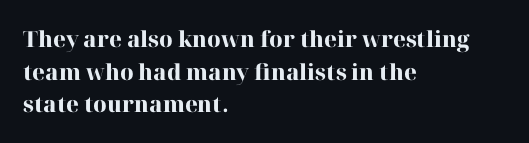
{"italic": "no", "bold": "yes", "underline": "no", "align": "left", "line_spacing": "normal", "line_spacing_ratio": 1.48, "letter_spacing": "normal", "letter_spacing_em": 0.0, "glyph_px": 22}
